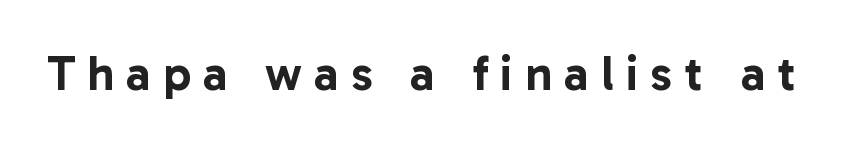
The image shows 49 px sans-serif type, upright; set unusually wide letter spacing (+0.25 em), not underlined; low stroke contrast and a medium x-height.
